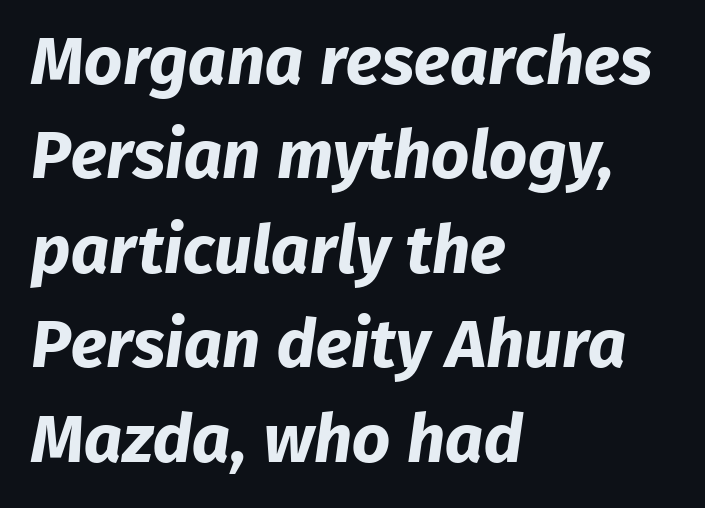
The image shows 67 px bold sans-serif type; set left-aligned, normal line spacing (1.41x), normal letter spacing, not underlined; low stroke contrast and a medium x-height.
